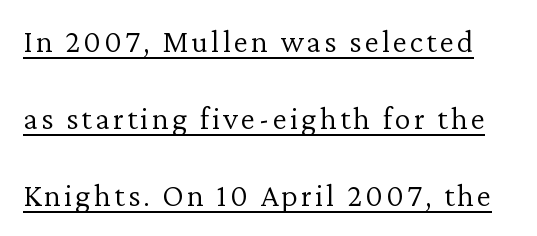
Q: Is the text bold? A: No.
Q: Is the text italic (slanted)? A: No, it is upright.
Q: Is the typeface a serif or a sans-serif typeface? A: Serif.
Q: Is the text underlined? A: Yes.
Q: Is the spacing between lines tight, normal or loose? A: Loose.
Q: Width (condensed, normal, or wide)? A: Normal.
Q: Stroke contrast? A: Low.
Q: x-height? A: Medium.
Q: Monospaced? A: No.
